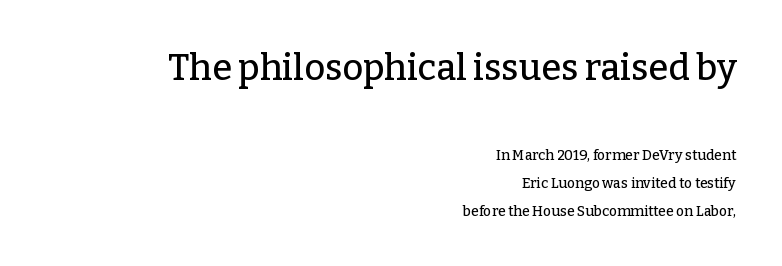
{"serif": "yes", "italic": "no", "width": "normal", "stroke_contrast": "low", "x_height": "medium", "monospaced": "no", "underline": "no", "align": "right", "line_spacing": "loose", "line_spacing_ratio": 1.98, "letter_spacing": "normal", "letter_spacing_em": 0.0, "larger_block": "first", "size_ratio": 2.57, "glyph_px": 36}
